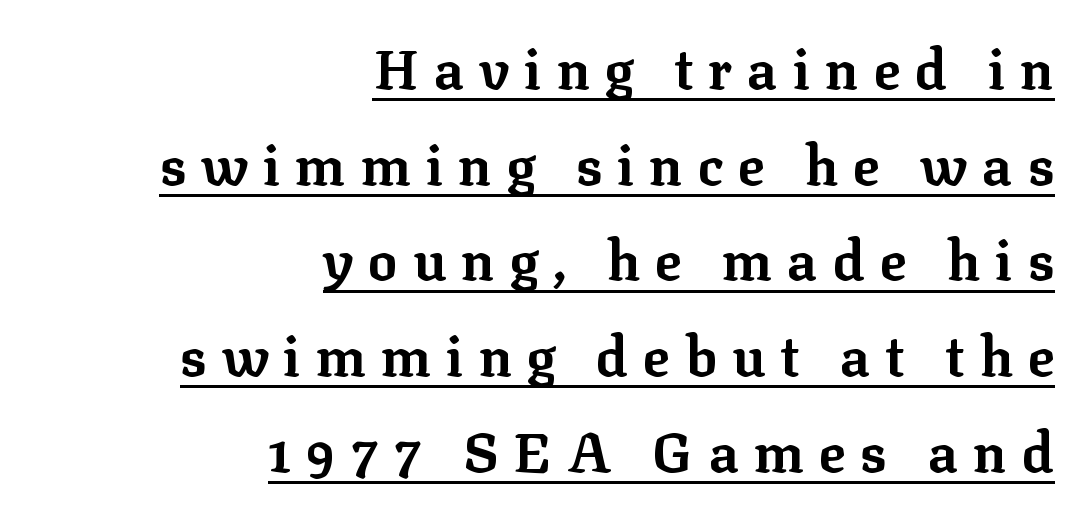
The image shows 55 px bold serif type, upright; set right-aligned, line spacing 1.74x, unusually wide letter spacing (+0.27 em), underlined; low stroke contrast and a medium x-height.
